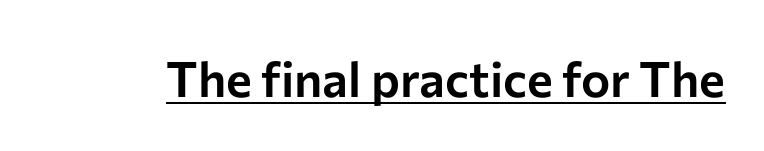
Notice how a bar underscores the lettering throughout. The gaps between neighbouring characters are ordinary and unremarkable. Looks like regular typesetting: each glyph gets only the width it needs. It's the straight-up-and-down kind of type. In terms of letterform style, serifs are entirely absent.
